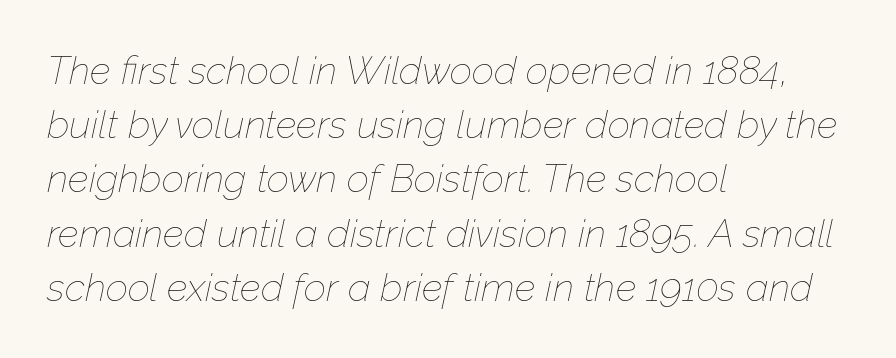
The image shows 39 px thin type, italic (leaning right); set left-aligned, normal line spacing (1.39x), normal letter spacing, not underlined; low stroke contrast and a medium x-height.
